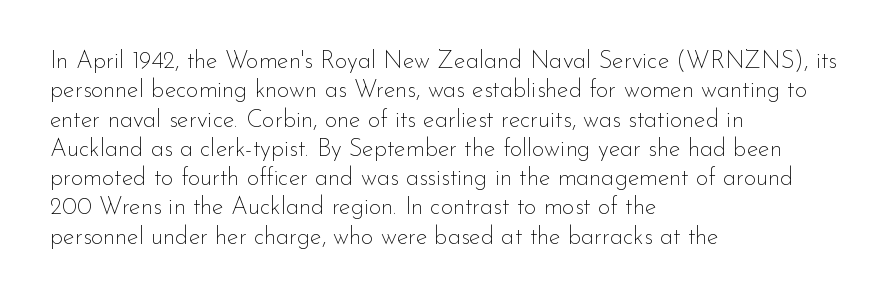
Notice how the stems are strictly vertical — no italics here. Standard letterfit; no display-style spreading of the glyphs. The space beneath each line is pristine and unruled. Counters stay open thanks to moderate or lighter strokes. A classic flush-left, rag-right setting is used for this passage.
